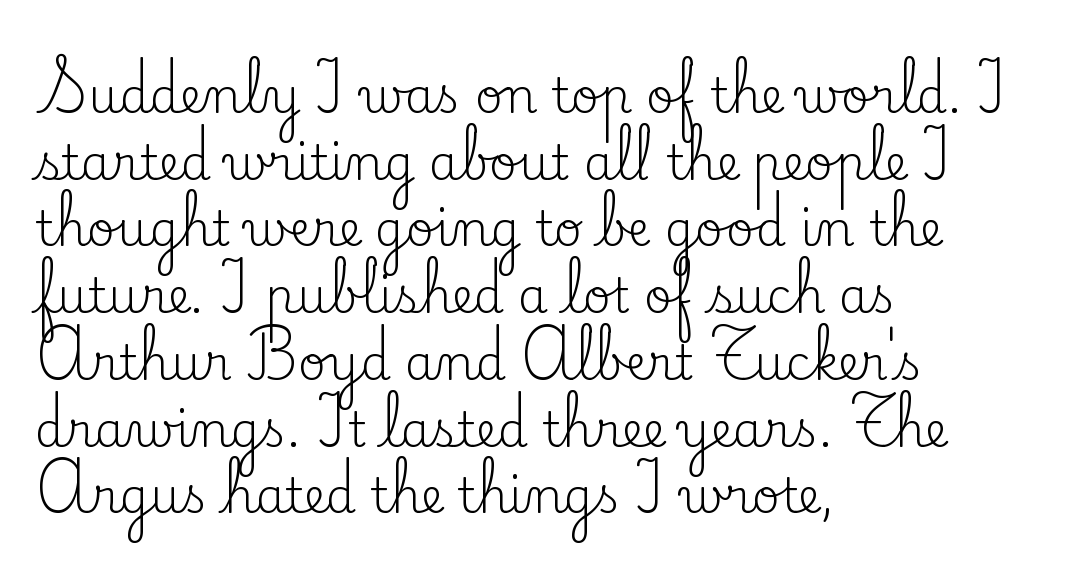
The image shows 48 px regular-weight type, upright; set left-aligned, normal line spacing (1.39x), normal letter spacing, not underlined; low stroke contrast and a small x-height.
